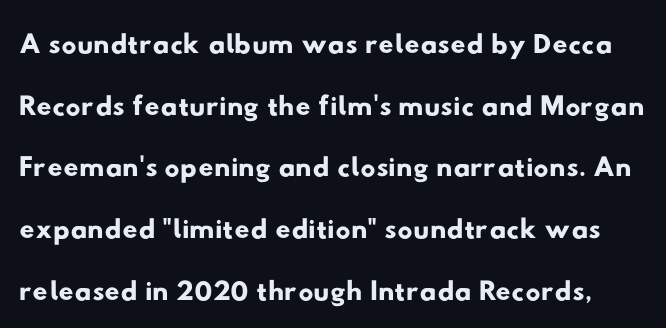
The image shows 42 px wide sans-serif type; set normal line spacing (1.47x), normal letter spacing, not underlined; low stroke contrast and a small x-height.
